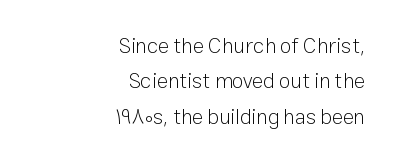
{"italic": "no", "bold": "no", "underline": "no", "align": "right", "line_spacing": "normal", "line_spacing_ratio": 1.69, "letter_spacing": "normal", "letter_spacing_em": 0.0, "glyph_px": 21}
